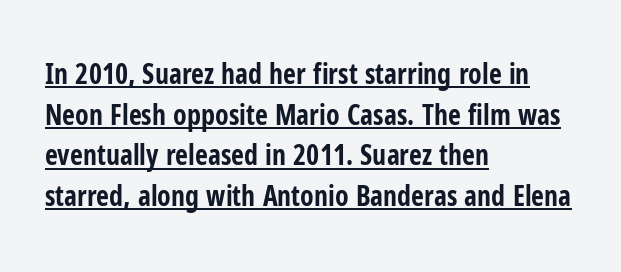
Q: Is the text bold? A: Yes.
Q: Is the text italic (slanted)? A: No, it is upright.
Q: Is the typeface a serif or a sans-serif typeface? A: Sans-serif.
Q: Is the text underlined? A: Yes.
Q: How is the paragraph aligned? A: Left-aligned.
Q: Is the spacing between letters normal or unusually wide? A: Normal.
Q: Is the spacing between lines tight, normal or loose? A: Normal.
Q: Width (condensed, normal, or wide)? A: Condensed.
Q: Stroke contrast? A: Low.
Q: x-height? A: Medium.
Q: Monospaced? A: No.
